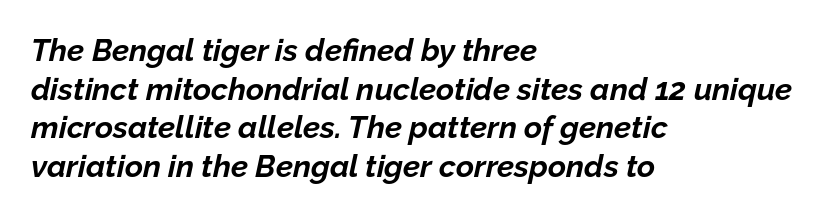
These lines are rendered in a variable-pitch font. Glance below the letters and you will spot only blank space. Is the type bold? Yes — the strokes are clearly thick and heavy. Words appear dense and cohesive because spacing is normal. Emphasis-style slanted type is in use. Vertical spacing — default.
